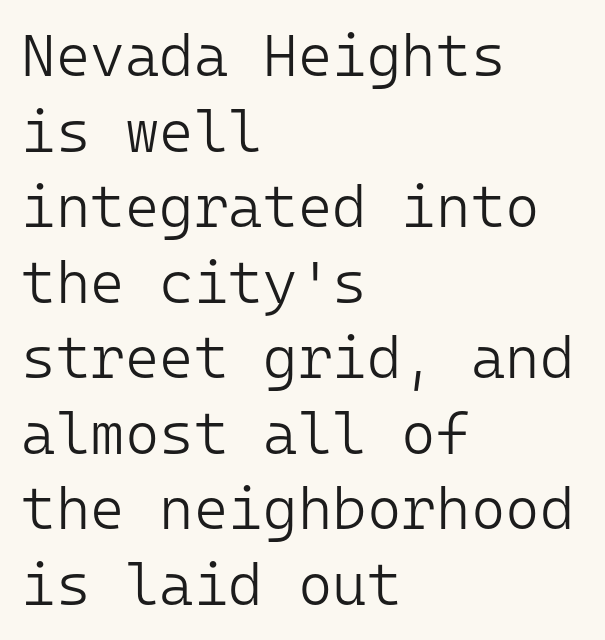
Think standard paragraph weight, or any step lighter than that. This block has exactly the height ordinary leading produces. Every character here occupies the same horizontal width, giving the sample a typewriter-like rhythm. Compared with typical body copy, the letter spacing here is the same. Upright lettering throughout.
